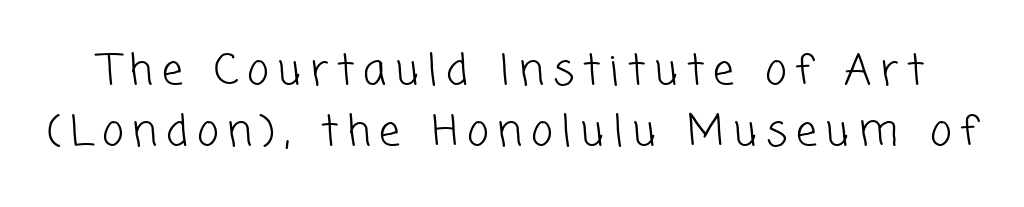
The tracking jumps out immediately: characters are airy and widely separated. This is sans-serif lettering, the kind often seen on screens and signage. The characters are drawn with everyday or finer stroke widths. Proportional: the letters do not fall into vertical columns. The zone under the glyphs is completely vacant.
